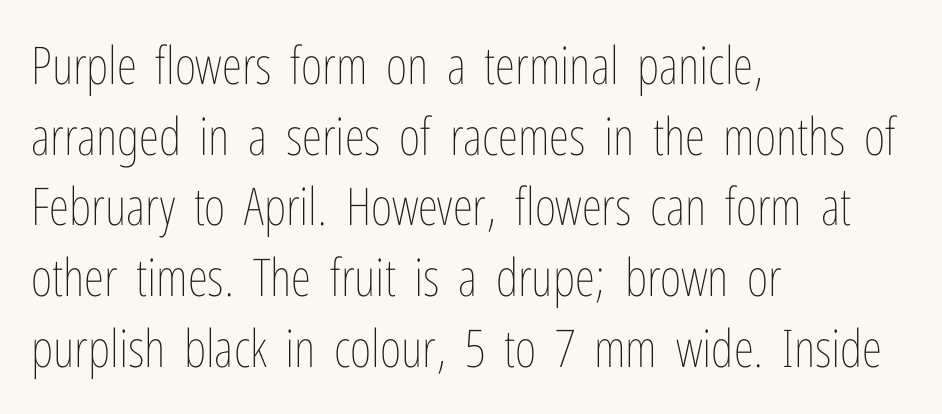
The image shows 52 px thin, condensed type, upright; set left-aligned, normal line spacing (1.36x), normal letter spacing, not underlined; low stroke contrast and a medium x-height.
